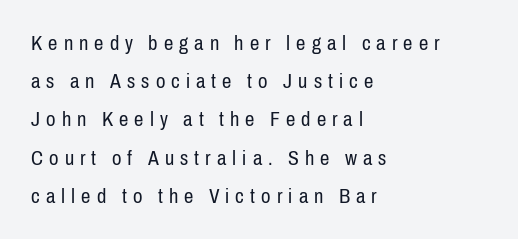
The image shows 21 px text type, upright; set left-aligned, line spacing 1.82x, unusually wide letter spacing (+0.29 em), not underlined.
